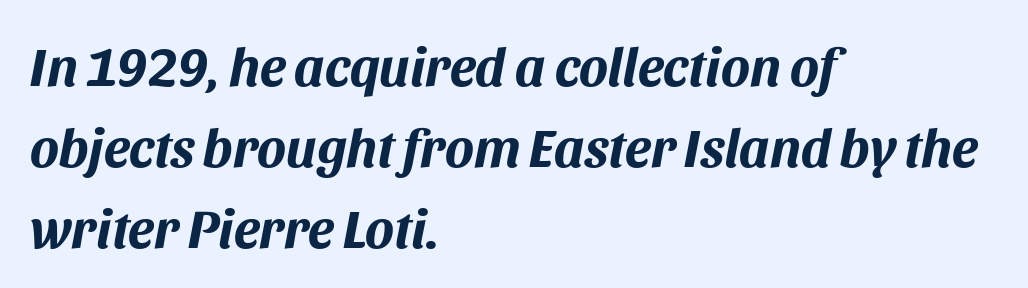
{"italic": "yes", "lean": "right", "slant_degrees": 11, "bold": "yes", "weight": "bold", "width": "normal", "stroke_contrast": "medium", "x_height": "large", "monospaced": "no", "underline": "no", "align": "left", "line_spacing": "normal", "line_spacing_ratio": 1.5, "letter_spacing": "normal", "letter_spacing_em": 0.0, "glyph_px": 54}
